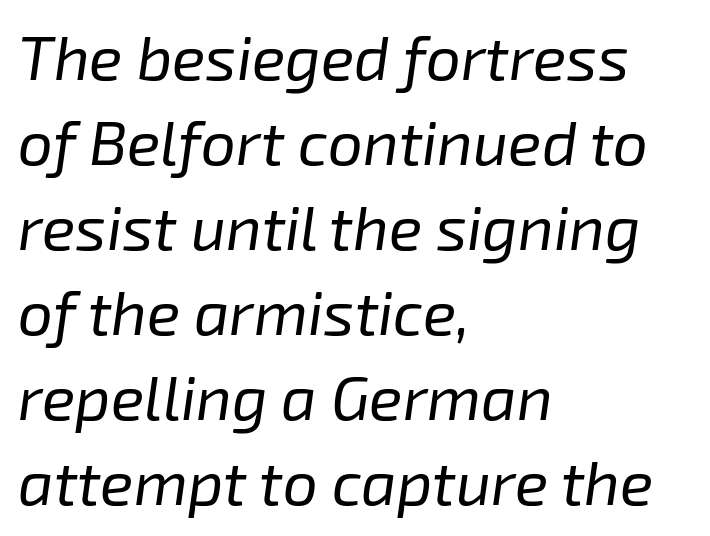
Q: Is the text bold? A: No.
Q: Is the text italic (slanted)? A: Yes, it leans right by about 8 degrees.
Q: Is the text underlined? A: No.
Q: How is the paragraph aligned? A: Left-aligned.
Q: Is the spacing between letters normal or unusually wide? A: Normal.
Q: Is the spacing between lines tight, normal or loose? A: Normal.
Q: Width (condensed, normal, or wide)? A: Normal.
Q: Stroke contrast? A: Low.
Q: x-height? A: Medium.
Q: Monospaced? A: No.
